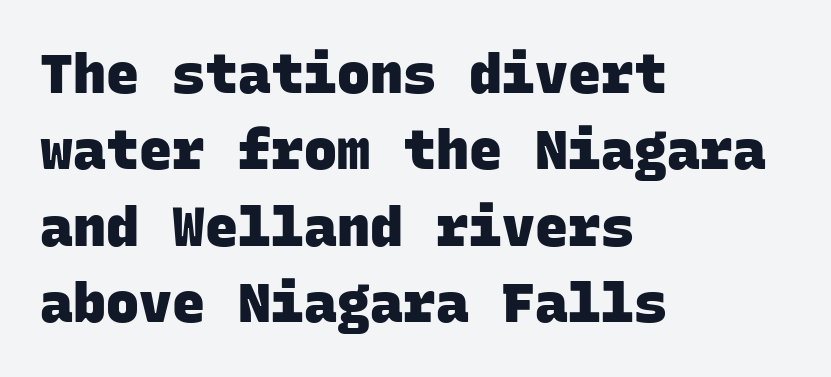
The image shows 55 px heavy sans-serif type, monospaced; set left-aligned, normal line spacing (1.39x), normal letter spacing, not underlined; low stroke contrast and a large x-height.
